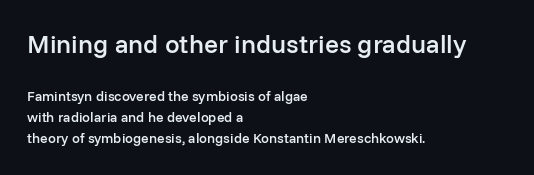
The line texture is even and compact thanks to regular tracking. The earlier block is typeset at a bigger size than the later block. Left-aligned paragraph, ragged on the right. Every stem runs plumb, perpendicular to the baseline. In terms of leading, this rendering sits right in the middle. Clear beneath every line of the passage.
